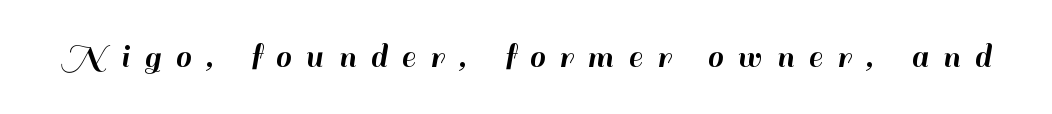
How are the letters spaced? Widely, with obvious added tracking. Note the varied advance widths — an 'i' is clearly narrower than an 'm'. This sample uses a sans-serif face. Check the space under the baseline: it is left empty.
